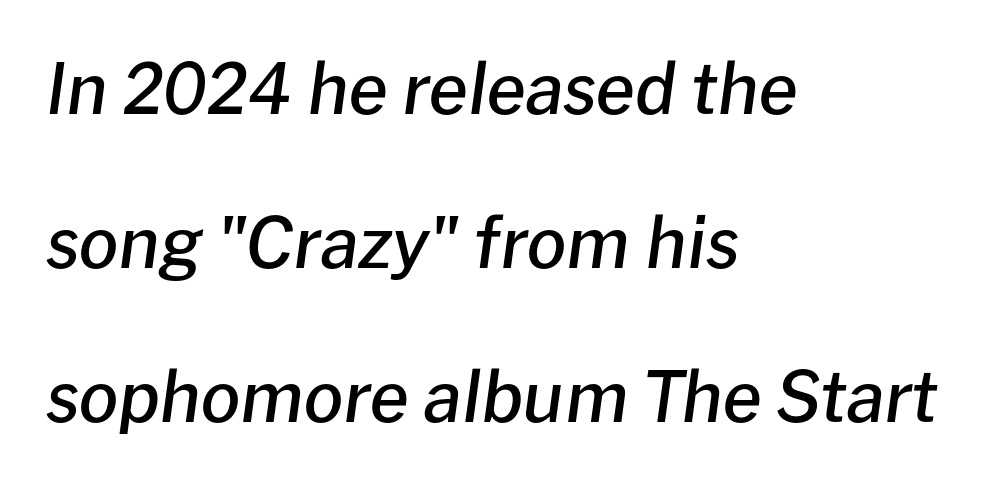
{"italic": "yes", "lean": "right", "slant_degrees": 8, "bold": "semi", "weight": "semibold", "width": "normal", "stroke_contrast": "low", "x_height": "medium", "monospaced": "no", "underline": "no", "align": "left", "line_spacing": "loose", "line_spacing_ratio": 2.2, "letter_spacing": "normal", "letter_spacing_em": 0.0, "glyph_px": 70}
